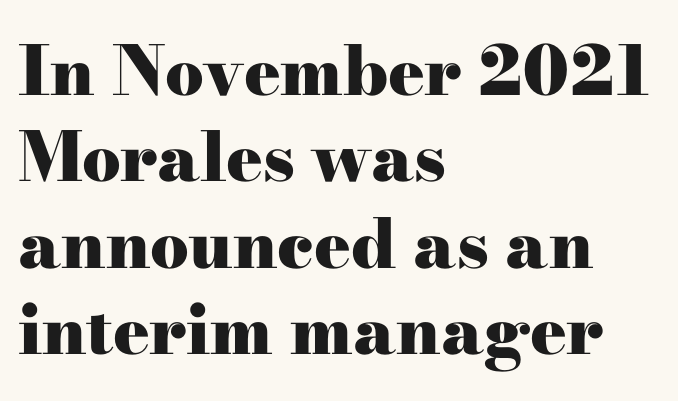
Vertically, the passage feels balanced, rows spaced as you'd expect. Rendered with straight, roman letterforms. Alignment: flush left. Nobody drew a line under any word here. Varying glyph widths throughout — classic text-font behaviour.
